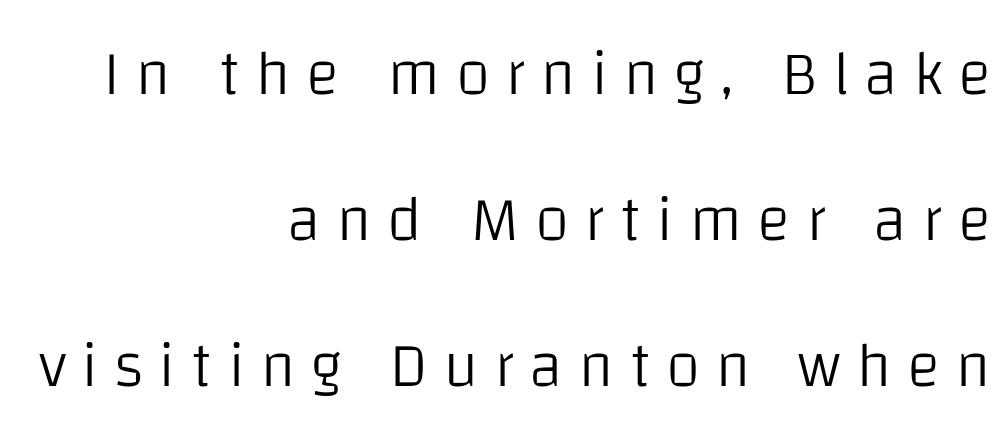
The image shows 63 px light sans-serif type, upright; set right-aligned, loose line spacing (2.32x), unusually wide letter spacing (+0.24 em), not underlined; low stroke contrast and a large x-height.
